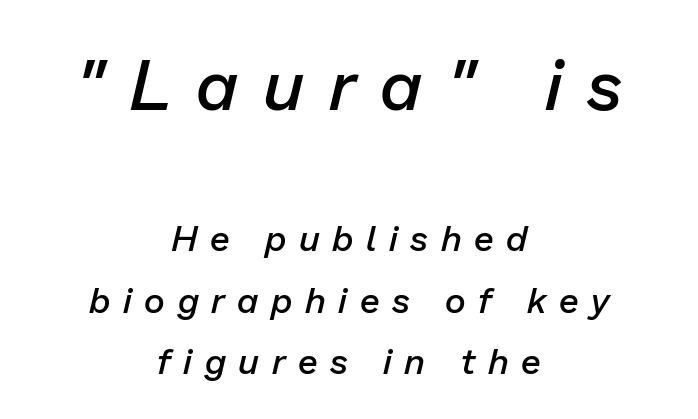
Alignment: centered. The lines sit at an ordinary, default distance from one another. The passage shown is typed in a proportional face where columns would drift. Any mark beneath the type? The region is blank. Note: larger setting up top, smaller setting below.
